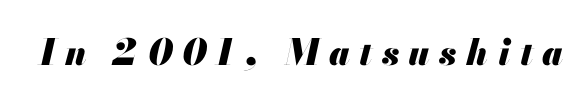
{"italic": "yes", "lean": "right", "slant_degrees": 13, "bold": "yes", "weight": "heavy", "width": "normal", "stroke_contrast": "medium", "x_height": "small", "monospaced": "no", "underline": "no", "letter_spacing": "wide", "letter_spacing_em": 0.26, "glyph_px": 36}
